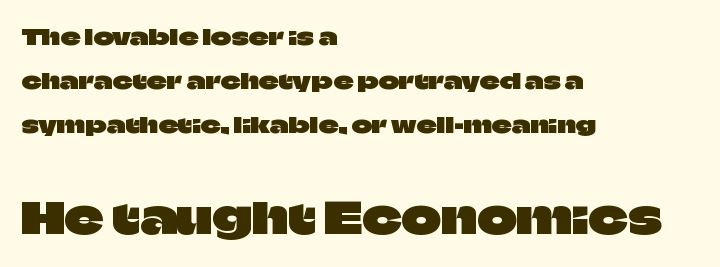
The image shows 43 px sans-serif type, upright; set left-aligned, loose line spacing (1.99x), normal letter spacing, not underlined; the second (bottom) block is 1.95x larger; low stroke contrast and a large x-height.
